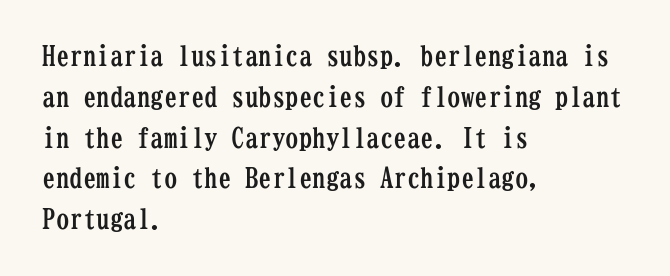
This is the regular roman posture of the typeface. Regarding leading, the lines here are spaced in the standard way. Heft: maximum for text — a bold. The specimen omits any rule beneath the text block's lines.
